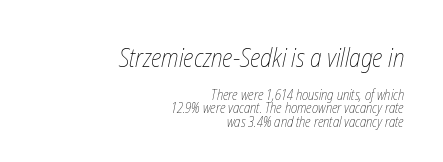
Q: Is the text bold? A: No.
Q: Is the text underlined? A: No.
Q: How is the paragraph aligned? A: Right-aligned.
Q: Is the spacing between letters normal or unusually wide? A: Normal.
Q: Is the spacing between lines tight, normal or loose? A: Tight.
Q: Which block of text is set in a larger size, the first (top) or the second (bottom)? A: The first (top) one.
